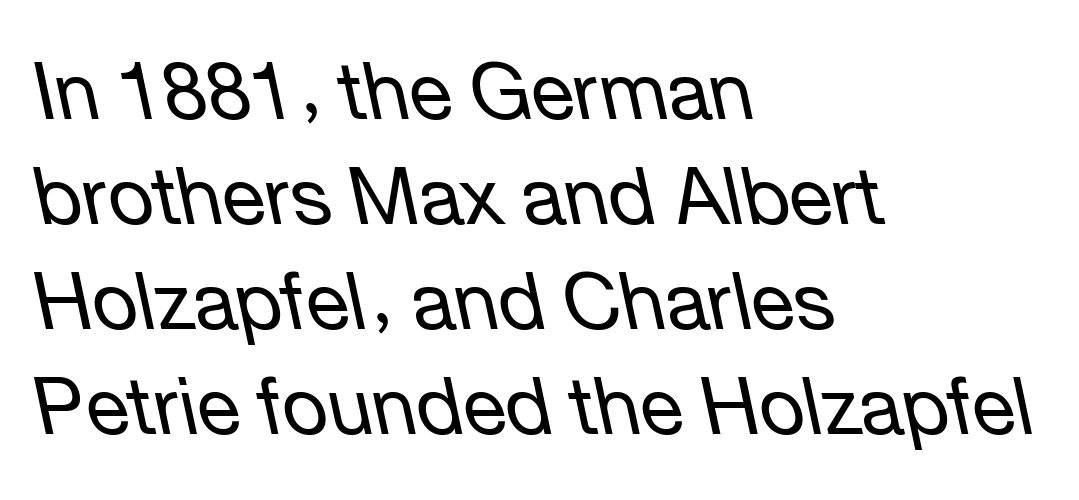
{"italic": "yes", "lean": "left", "slant_degrees": 12, "bold": "no", "weight": "regular", "width": "normal", "stroke_contrast": "low", "x_height": "medium", "monospaced": "no", "underline": "no", "align": "left", "line_spacing": "normal", "line_spacing_ratio": 1.33, "letter_spacing": "normal", "letter_spacing_em": 0.0, "glyph_px": 79}
